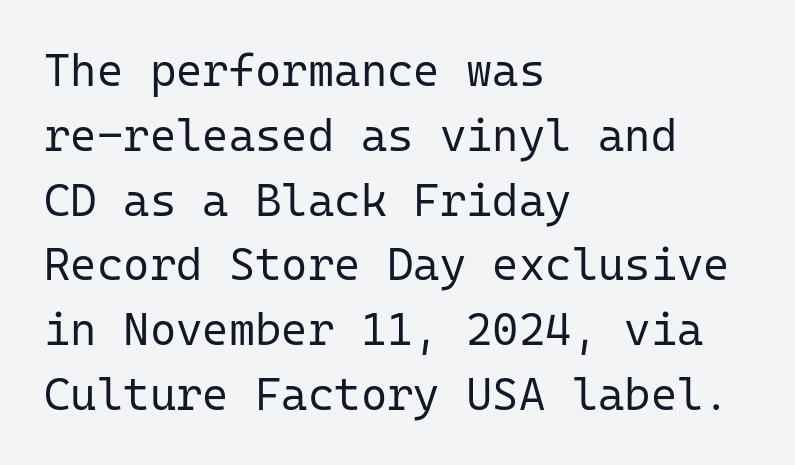
The image shows 45 px regular-weight sans-serif type, upright, monospaced; set left-aligned, normal line spacing (1.44x), normal letter spacing, not underlined; low stroke contrast and a medium x-height.
